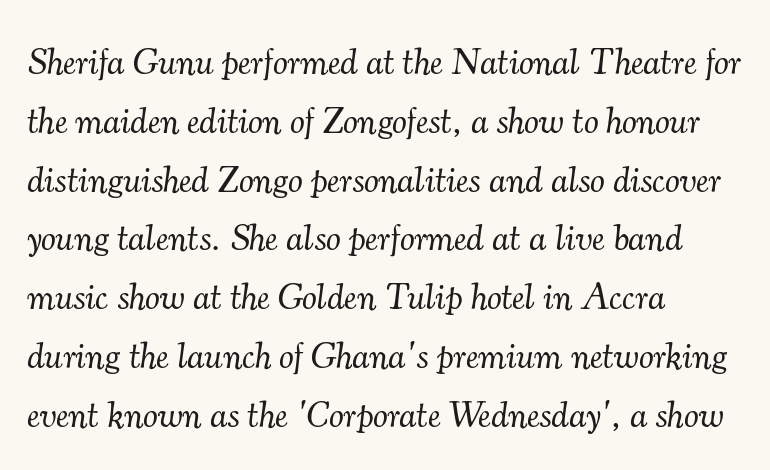
{"serif": "yes", "italic": "yes", "lean": "right", "slant_degrees": 7, "bold": "no", "weight": "light", "width": "normal", "stroke_contrast": "medium", "x_height": "small", "monospaced": "no", "underline": "no", "align": "left", "line_spacing": "normal", "line_spacing_ratio": 1.59, "letter_spacing": "normal", "letter_spacing_em": 0.0, "glyph_px": 37}
